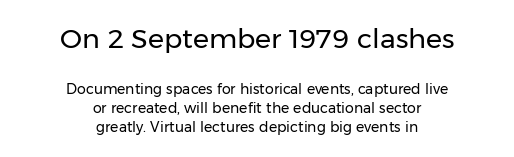
{"italic": "no", "bold": "no", "underline": "no", "align": "center", "line_spacing": "normal", "line_spacing_ratio": 1.37, "letter_spacing": "normal", "letter_spacing_em": 0.0, "larger_block": "first", "size_ratio": 1.93, "glyph_px": 27}
